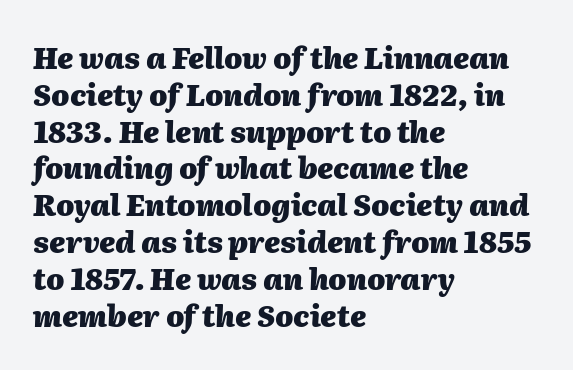
{"italic": "yes", "lean": "right", "slant_degrees": 2, "bold": "yes", "weight": "heavy", "width": "normal", "stroke_contrast": "medium", "x_height": "medium", "monospaced": "no", "underline": "no", "align": "left", "line_spacing": "normal", "line_spacing_ratio": 1.27, "letter_spacing": "normal", "letter_spacing_em": 0.0, "glyph_px": 29}
